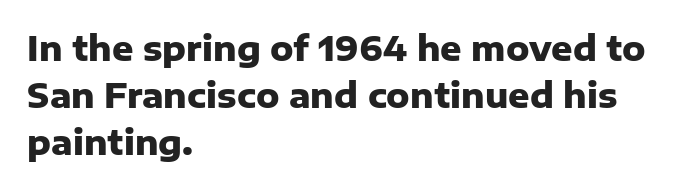
Standard letterfit; no display-style spreading of the glyphs. This block has exactly the height ordinary leading produces. The specimen reads as upright at a glance. Looks like regular typesetting: each glyph gets only the width it needs. Line beginnings align vertically; line endings do not.
